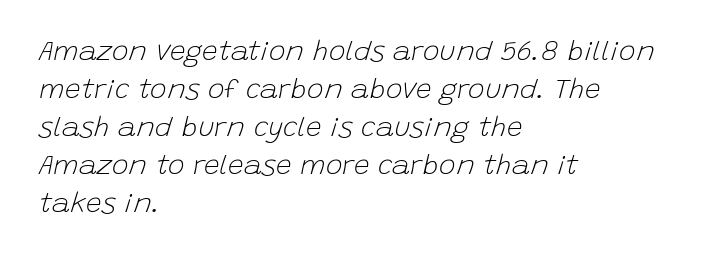
{"italic": "yes", "lean": "right", "slant_degrees": 15, "bold": "no", "weight": "light", "width": "normal", "stroke_contrast": "low", "x_height": "large", "monospaced": "no", "underline": "no", "align": "left", "line_spacing": "normal", "line_spacing_ratio": 1.36, "letter_spacing": "normal", "letter_spacing_em": 0.0, "glyph_px": 28}
